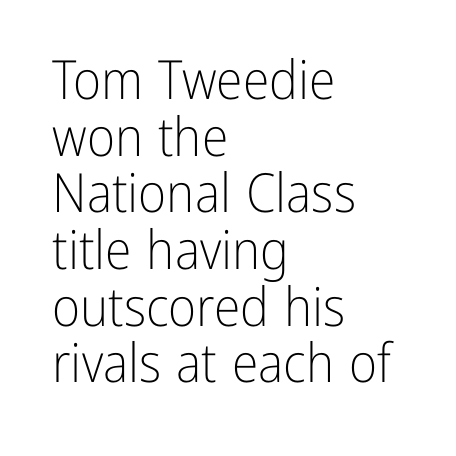
{"serif": "no", "italic": "no", "bold": "no", "weight": "light", "width": "condensed", "stroke_contrast": "low", "x_height": "medium", "monospaced": "no", "underline": "no", "align": "left", "line_spacing": "tight", "line_spacing_ratio": 1.05, "letter_spacing": "normal", "letter_spacing_em": 0.0, "glyph_px": 54}
